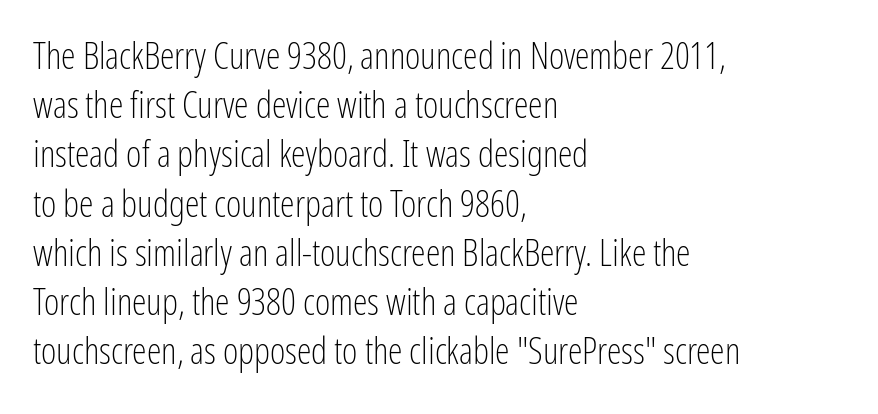
The lines in this sample share a left origin and differ only in where they stop. Typographically, this falls in the sans-serif category. This rendering leaves character spacing at its baseline value. The designer left line spacing at the default. On a weight scale, this lands at 450 or below.
